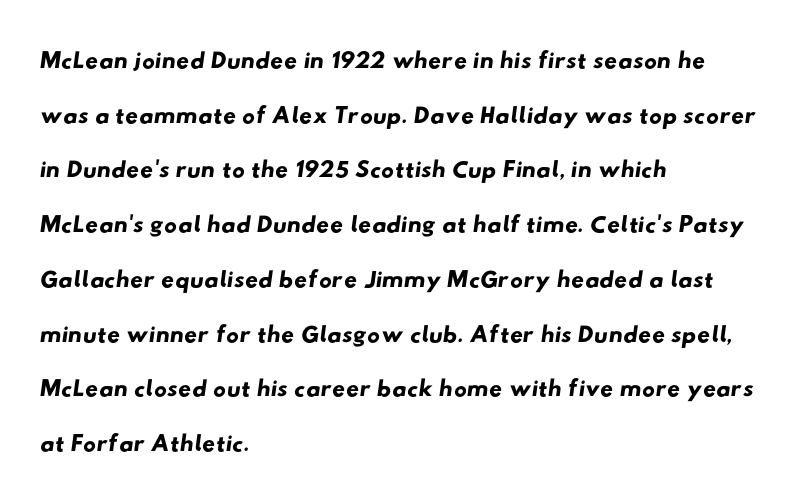
Plain, unruled lines of type. The text block is weighted toward the left margin, trailing off unevenly rightward. The designer went with a sans here, leaving each stem footless. Does the leading feel generous? No, just average.
